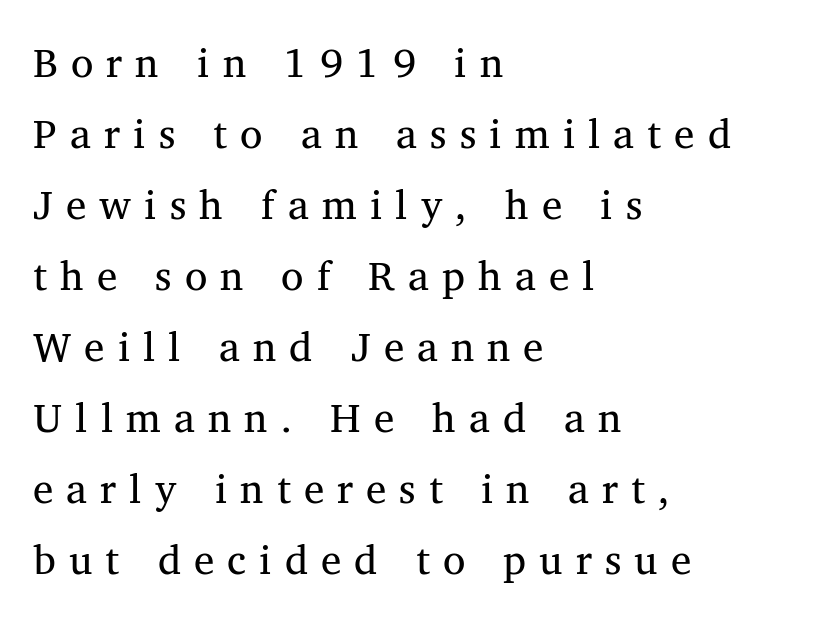
Q: Is the typeface a serif or a sans-serif typeface? A: Serif.
Q: Is the text underlined? A: No.
Q: How is the paragraph aligned? A: Left-aligned.
Q: Is the spacing between letters normal or unusually wide? A: Unusually wide.
Q: Width (condensed, normal, or wide)? A: Normal.
Q: Stroke contrast? A: Medium.
Q: x-height? A: Medium.
Q: Monospaced? A: No.
